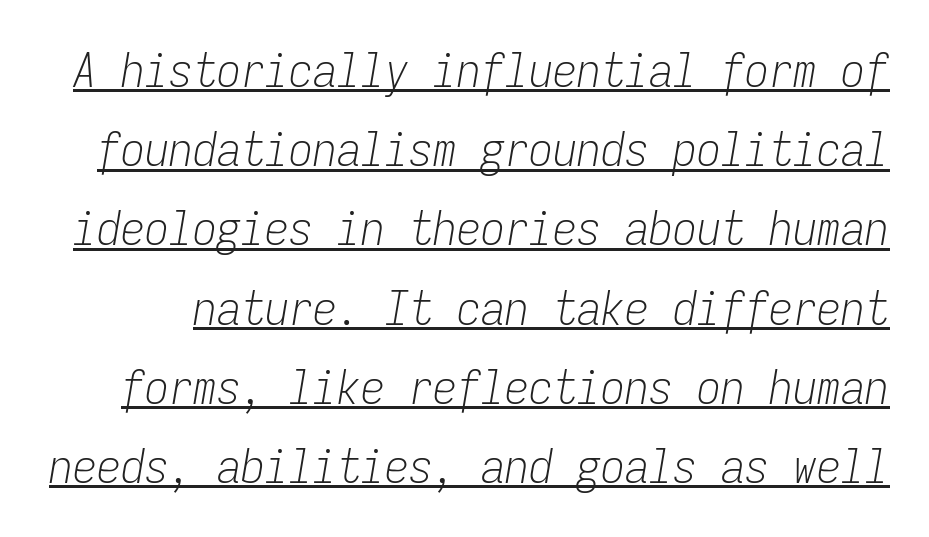
Q: Is the text bold? A: No.
Q: Is the text italic (slanted)? A: Yes, it leans right by about 9 degrees.
Q: Is the text underlined? A: Yes.
Q: Is the spacing between letters normal or unusually wide? A: Normal.
Q: Is the spacing between lines tight, normal or loose? A: Normal.
Q: Width (condensed, normal, or wide)? A: Condensed.
Q: Stroke contrast? A: Low.
Q: x-height? A: Medium.
Q: Monospaced? A: Yes.
